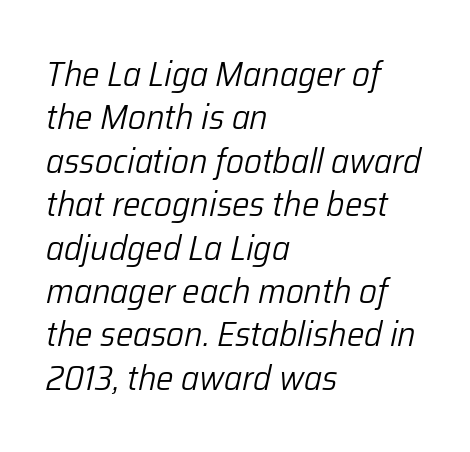
Q: Is the text bold? A: No.
Q: Is the text italic (slanted)? A: Yes, it leans right by about 12 degrees.
Q: Is the text underlined? A: No.
Q: How is the paragraph aligned? A: Left-aligned.
Q: Is the spacing between letters normal or unusually wide? A: Normal.
Q: Width (condensed, normal, or wide)? A: Normal.
Q: Stroke contrast? A: Low.
Q: x-height? A: Medium.
Q: Monospaced? A: No.
